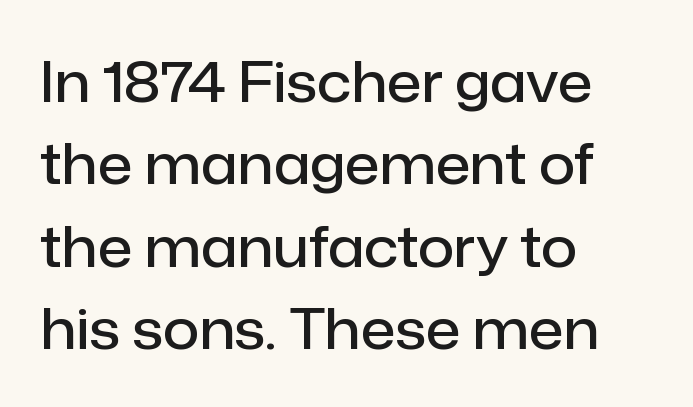
The image shows 56 px semibold sans-serif type, upright; set left-aligned, normal line spacing (1.47x), normal letter spacing, not underlined; low stroke contrast and a medium x-height.
